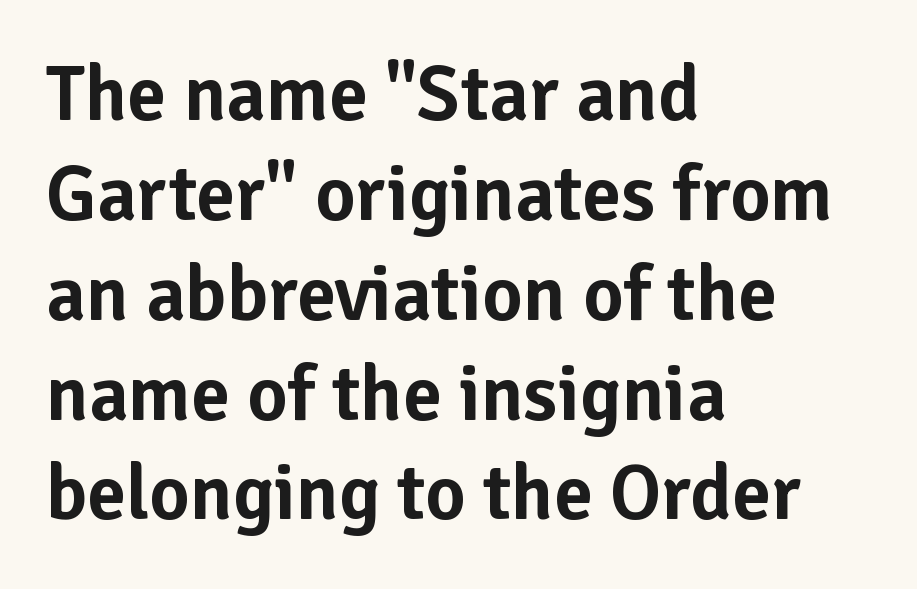
Q: Is the text italic (slanted)? A: No, it is upright.
Q: Is the typeface a serif or a sans-serif typeface? A: Sans-serif.
Q: Is the text underlined? A: No.
Q: How is the paragraph aligned? A: Left-aligned.
Q: Is the spacing between letters normal or unusually wide? A: Normal.
Q: Is the spacing between lines tight, normal or loose? A: Normal.
Q: Width (condensed, normal, or wide)? A: Normal.
Q: Stroke contrast? A: Low.
Q: x-height? A: Medium.
Q: Monospaced? A: No.
